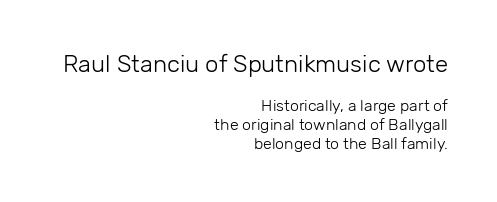
Descender tails drop into unmarked territory. Leftover space on each line is placed entirely before the opening word. These lines were composed using upright roman letters. Nobody touched the tracking dial on this one. The first block has been scaled up relative to the second.
